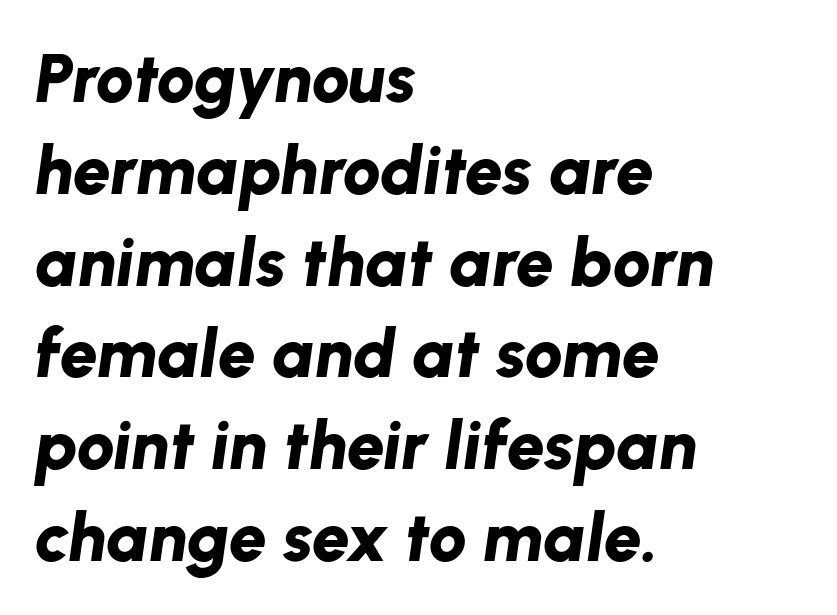
Q: Is the text bold? A: Yes.
Q: Is the text italic (slanted)? A: Yes, it leans right by about 8 degrees.
Q: Is the text underlined? A: No.
Q: How is the paragraph aligned? A: Left-aligned.
Q: Is the spacing between letters normal or unusually wide? A: Normal.
Q: Is the spacing between lines tight, normal or loose? A: Normal.
Q: Width (condensed, normal, or wide)? A: Normal.
Q: Stroke contrast? A: Low.
Q: x-height? A: Medium.
Q: Monospaced? A: No.
